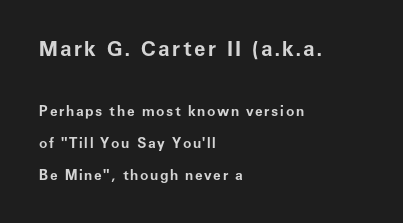
All the whitespace from short lines collects on the right. Posture: upright roman. Reading down the column, the eye jumps a long way to each next line. Its strokes are broad and dark, the hallmark of bold type. The space directly below the letters is spotless.
